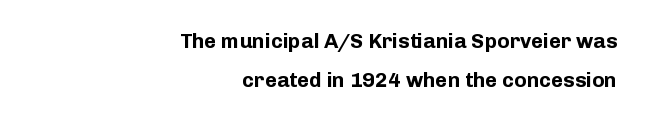
The image shows 21 px bold type, upright; set right-aligned, line spacing 1.85x, normal letter spacing, not underlined.
